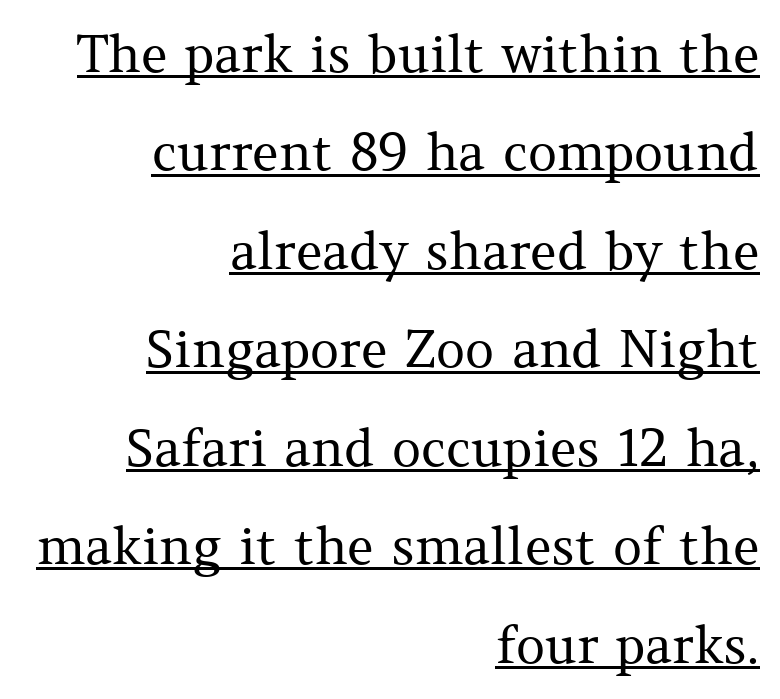
The tracking reads as untouched default to a designer's eye. The letters stand upright; this is a roman face. Beneath each row of characters lies a ruled line. The lines are quadded right.
